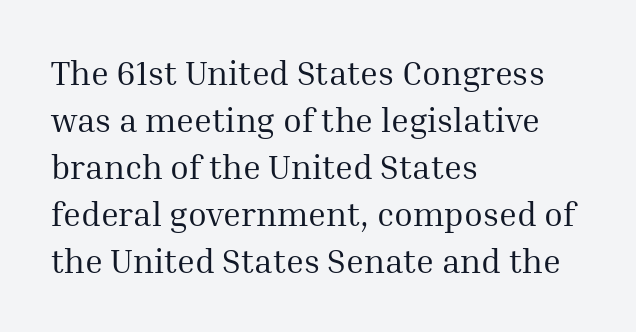
{"serif": "yes", "italic": "no", "bold": "no", "weight": "regular", "width": "normal", "stroke_contrast": "medium", "x_height": "medium", "monospaced": "no", "underline": "no", "align": "left", "line_spacing": "normal", "line_spacing_ratio": 1.38, "letter_spacing": "normal", "letter_spacing_em": 0.0, "glyph_px": 34}
